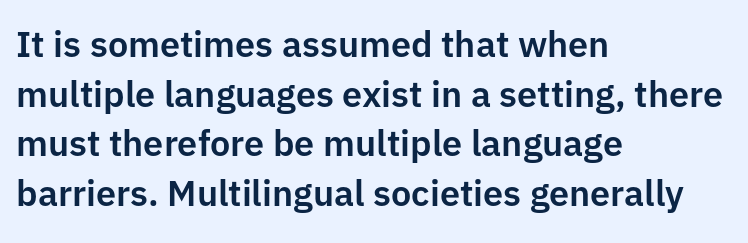
{"serif": "no", "italic": "no", "width": "normal", "stroke_contrast": "low", "x_height": "medium", "monospaced": "no", "underline": "no", "align": "left", "line_spacing": "normal", "line_spacing_ratio": 1.38, "letter_spacing": "normal", "letter_spacing_em": 0.0, "glyph_px": 36}
